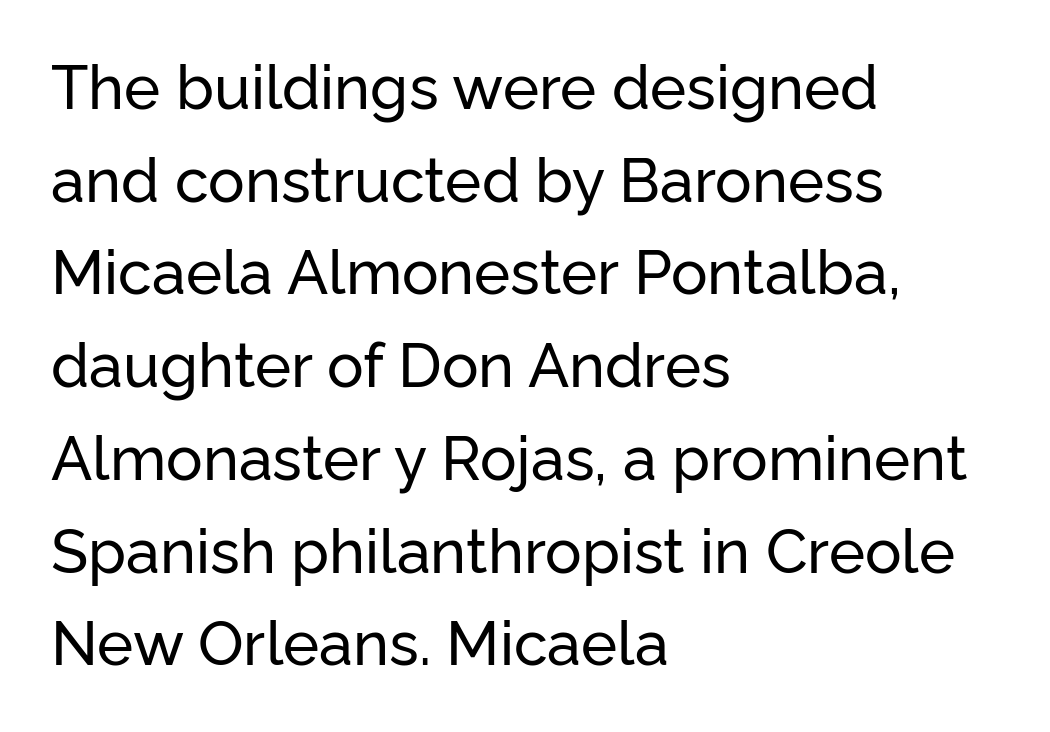
The image shows 61 px sans-serif type, upright; set left-aligned, normal line spacing (1.52x), normal letter spacing, not underlined; low stroke contrast and a medium x-height.
